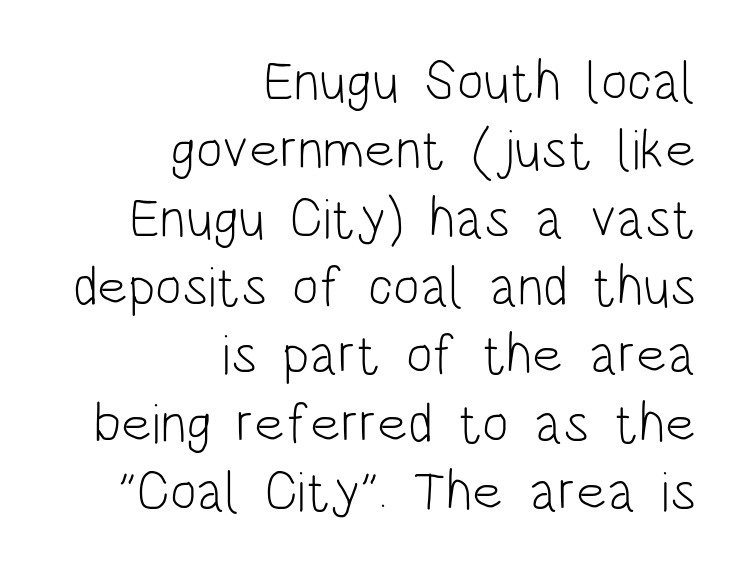
Q: Is the text bold? A: No.
Q: Is the text italic (slanted)? A: No, it is upright.
Q: Is the typeface a serif or a sans-serif typeface? A: Sans-serif.
Q: Is the text underlined? A: No.
Q: How is the paragraph aligned? A: Right-aligned.
Q: Is the spacing between letters normal or unusually wide? A: Normal.
Q: Width (condensed, normal, or wide)? A: Condensed.
Q: Stroke contrast? A: Low.
Q: x-height? A: Large.
Q: Monospaced? A: No.
